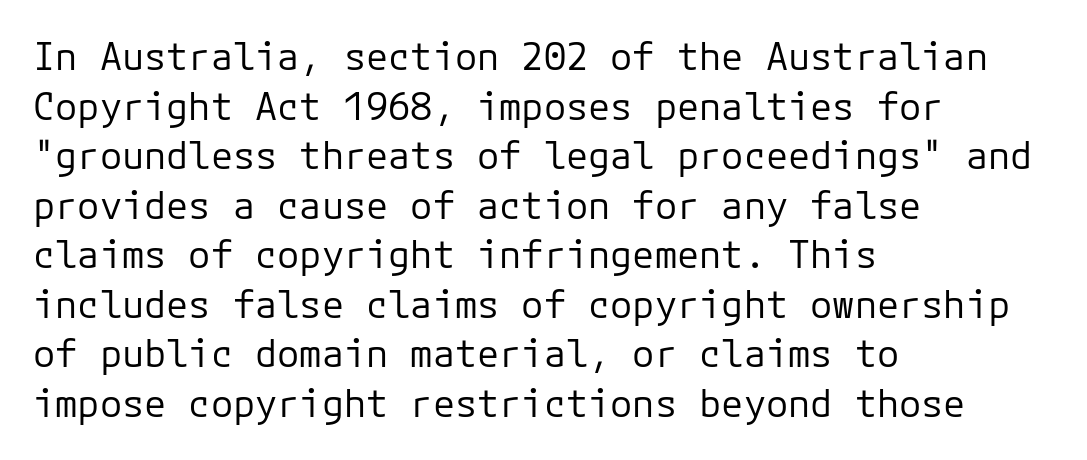
Q: Is the text bold? A: No.
Q: Is the text italic (slanted)? A: No, it is upright.
Q: Is the typeface a serif or a sans-serif typeface? A: Sans-serif.
Q: Is the text underlined? A: No.
Q: How is the paragraph aligned? A: Left-aligned.
Q: Is the spacing between letters normal or unusually wide? A: Normal.
Q: Is the spacing between lines tight, normal or loose? A: Normal.
Q: Width (condensed, normal, or wide)? A: Normal.
Q: Stroke contrast? A: Low.
Q: x-height? A: Medium.
